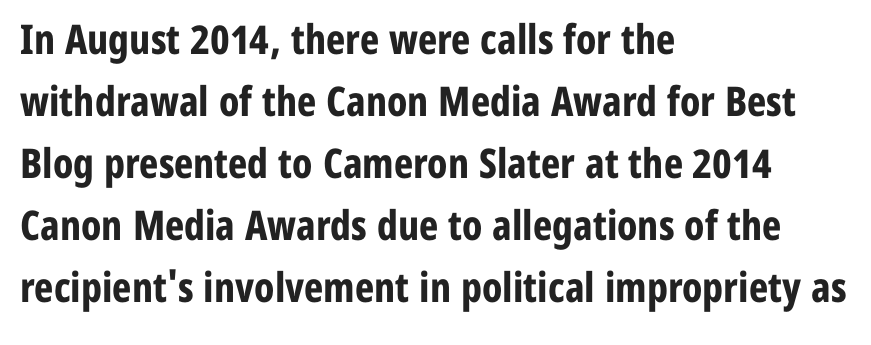
Q: Is the text bold? A: Yes.
Q: Is the text italic (slanted)? A: No, it is upright.
Q: Is the typeface a serif or a sans-serif typeface? A: Sans-serif.
Q: Is the text underlined? A: No.
Q: How is the paragraph aligned? A: Left-aligned.
Q: Is the spacing between letters normal or unusually wide? A: Normal.
Q: Is the spacing between lines tight, normal or loose? A: Normal.
Q: Width (condensed, normal, or wide)? A: Condensed.
Q: Stroke contrast? A: Low.
Q: x-height? A: Medium.
Q: Monospaced? A: No.
